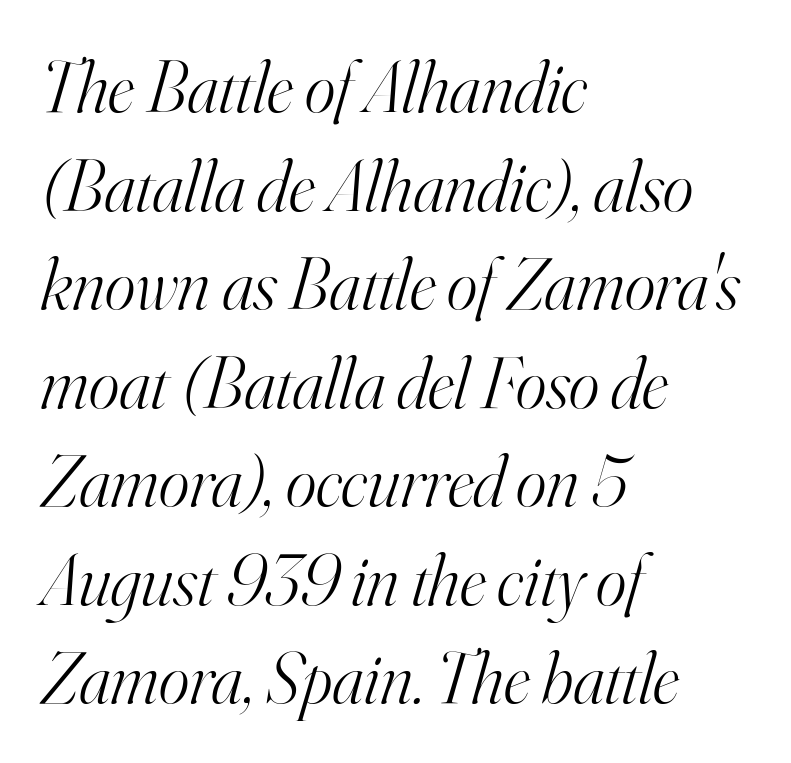
The designer left line spacing at the default. Stroke mass is kept to a normal reading level or below. Caption: standard tracking, unaltered. These lines are rendered in a variable-pitch font. In terms of letterform style, serifs are clearly present. The area under the type is left untouched.
